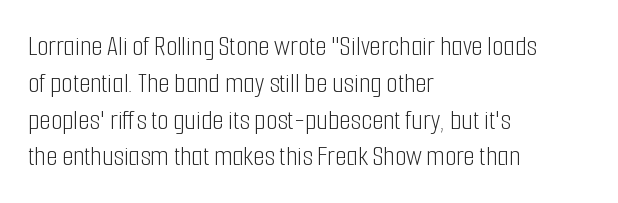
{"serif": "no", "italic": "no", "bold": "no", "weight": "light", "width": "condensed", "stroke_contrast": "low", "x_height": "medium", "monospaced": "no", "underline": "no", "align": "left", "line_spacing": "normal", "line_spacing_ratio": 1.27, "letter_spacing": "normal", "letter_spacing_em": 0.0, "glyph_px": 29}
